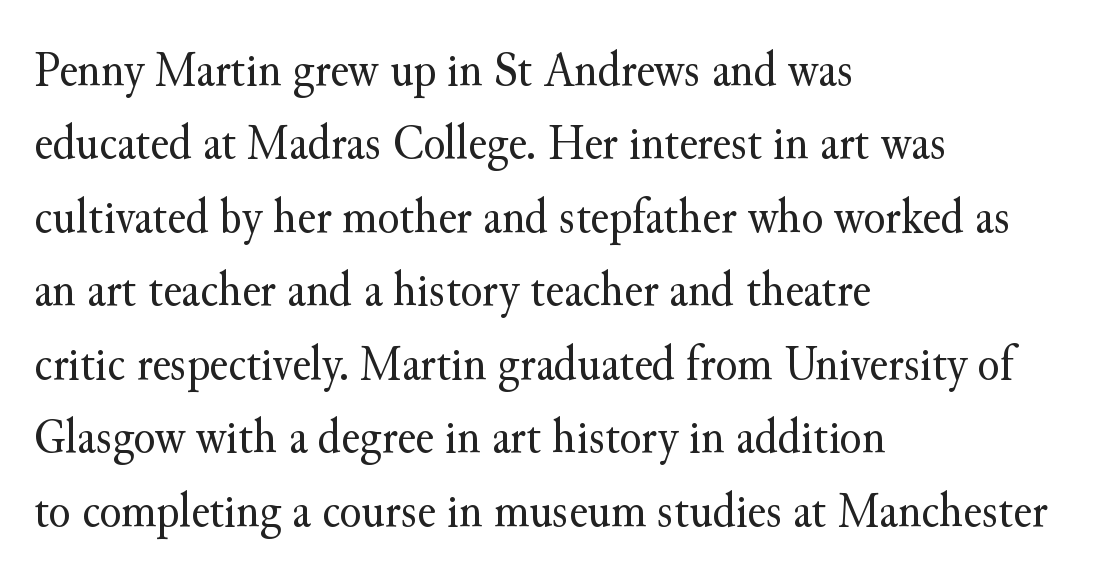
Q: Is the text bold? A: No.
Q: Is the text italic (slanted)? A: No, it is upright.
Q: Is the typeface a serif or a sans-serif typeface? A: Serif.
Q: Is the text underlined? A: No.
Q: How is the paragraph aligned? A: Left-aligned.
Q: Is the spacing between letters normal or unusually wide? A: Normal.
Q: Is the spacing between lines tight, normal or loose? A: Normal.
Q: Width (condensed, normal, or wide)? A: Normal.
Q: Stroke contrast? A: Medium.
Q: x-height? A: Small.
Q: Monospaced? A: No.
